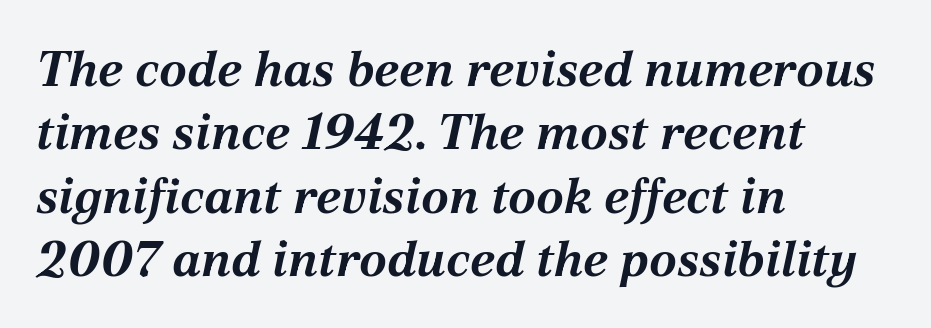
Regular leading. Characters are canted at an angle relative to the baseline's perpendicular. The strokes are fattened all the way to bold. Looks like regular typesetting: each glyph gets only the width it needs. The letters sit at their default tracking, neither squeezed nor spread.
